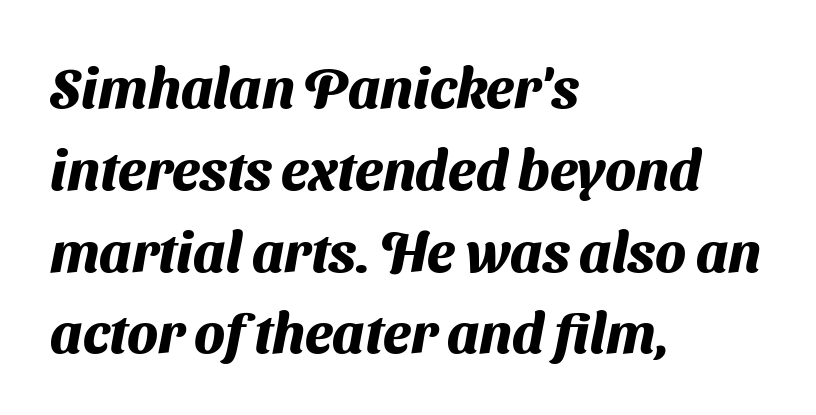
{"serif": "no", "bold": "yes", "weight": "heavy", "width": "normal", "stroke_contrast": "medium", "x_height": "medium", "monospaced": "no", "underline": "no", "align": "left", "line_spacing": "normal", "line_spacing_ratio": 1.46, "letter_spacing": "normal", "letter_spacing_em": 0.0, "glyph_px": 56}
